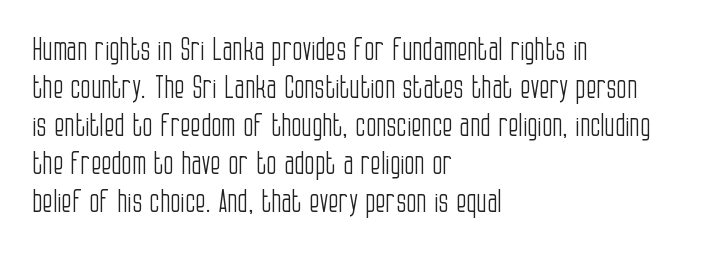
Q: Is the text bold? A: No.
Q: Is the text italic (slanted)? A: No, it is upright.
Q: Is the typeface a serif or a sans-serif typeface? A: Sans-serif.
Q: Is the text underlined? A: No.
Q: How is the paragraph aligned? A: Left-aligned.
Q: Is the spacing between letters normal or unusually wide? A: Normal.
Q: Is the spacing between lines tight, normal or loose? A: Normal.
Q: Width (condensed, normal, or wide)? A: Condensed.
Q: Stroke contrast? A: Low.
Q: x-height? A: Large.
Q: Monospaced? A: No.
